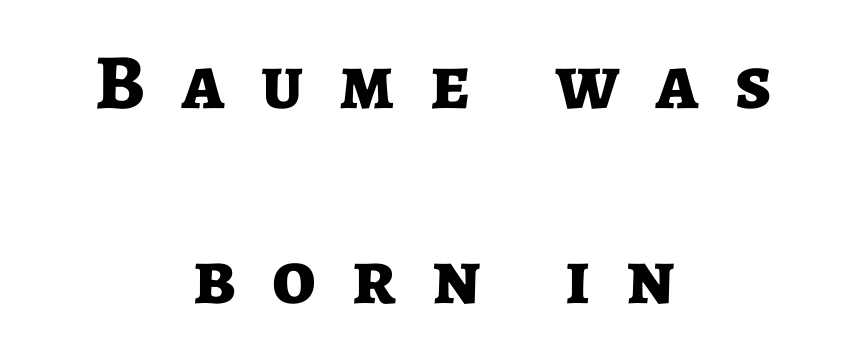
Q: Is the text bold? A: Yes.
Q: Is the text italic (slanted)? A: No, it is upright.
Q: Is the typeface a serif or a sans-serif typeface? A: Sans-serif.
Q: Is the text underlined? A: No.
Q: How is the paragraph aligned? A: Centered.
Q: Is the spacing between letters normal or unusually wide? A: Unusually wide.
Q: Is the spacing between lines tight, normal or loose? A: Loose.
Q: Width (condensed, normal, or wide)? A: Normal.
Q: Stroke contrast? A: Low.
Q: x-height? A: Medium.
Q: Monospaced? A: No.
